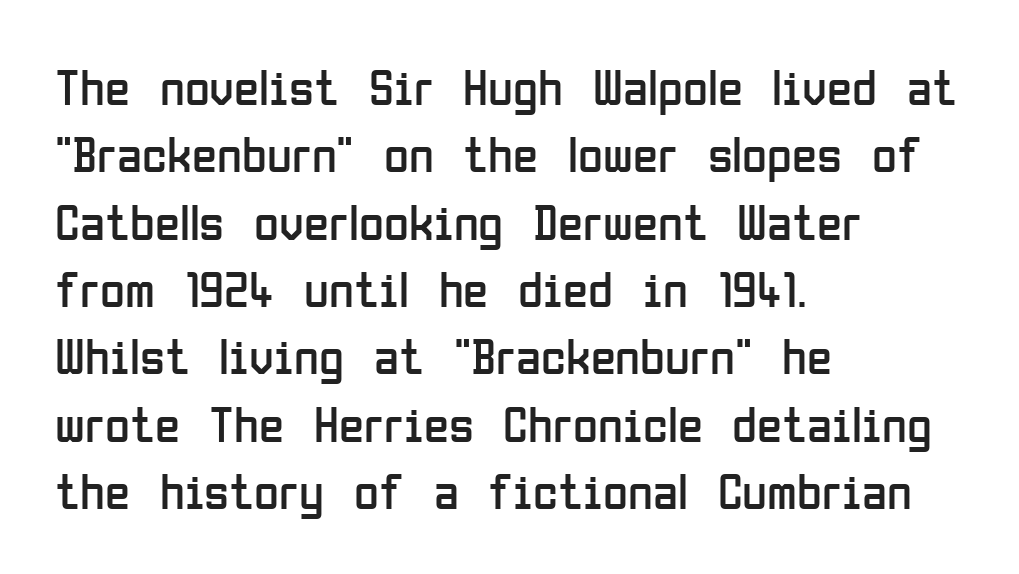
Proportional: the letters do not fall into vertical columns. Stems here are at most as thick as an everyday book face. Upright lettering throughout. Honestly, there is no underline to notice here at all. Vertical spacing — default. Unlike a traditional serif, this face leaves its strokes unadorned.
